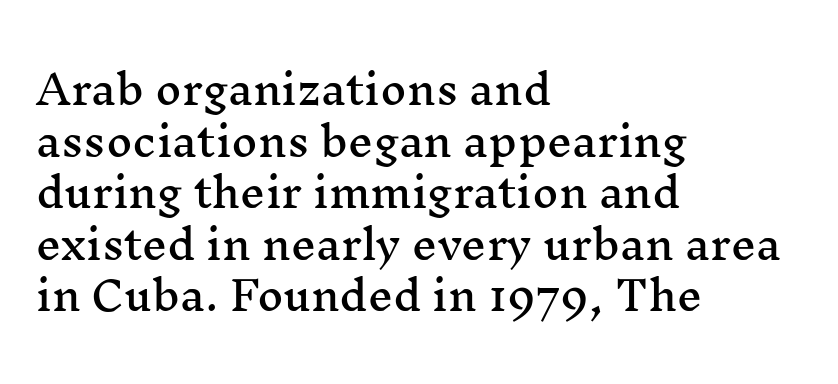
Q: Is the text italic (slanted)? A: No, it is upright.
Q: Is the typeface a serif or a sans-serif typeface? A: Serif.
Q: Is the text underlined? A: No.
Q: How is the paragraph aligned? A: Left-aligned.
Q: Is the spacing between letters normal or unusually wide? A: Normal.
Q: Is the spacing between lines tight, normal or loose? A: Normal.
Q: Width (condensed, normal, or wide)? A: Wide.
Q: Stroke contrast? A: Medium.
Q: x-height? A: Medium.
Q: Monospaced? A: No.
